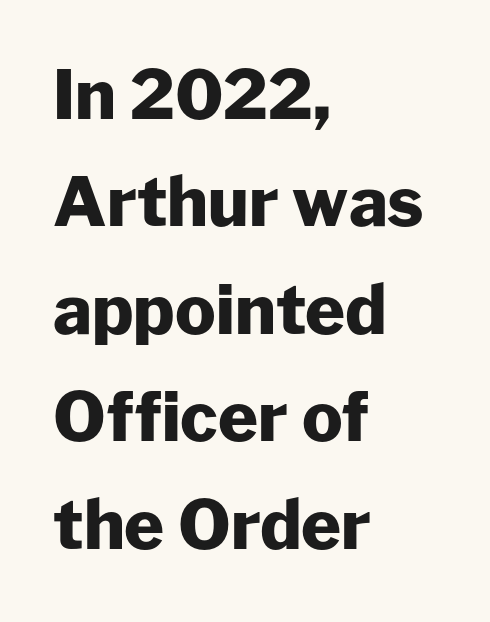
Q: Is the text bold? A: Yes.
Q: Is the text italic (slanted)? A: No, it is upright.
Q: Is the typeface a serif or a sans-serif typeface? A: Sans-serif.
Q: Is the text underlined? A: No.
Q: How is the paragraph aligned? A: Left-aligned.
Q: Is the spacing between letters normal or unusually wide? A: Normal.
Q: Is the spacing between lines tight, normal or loose? A: Normal.
Q: Width (condensed, normal, or wide)? A: Normal.
Q: Stroke contrast? A: Low.
Q: x-height? A: Medium.
Q: Monospaced? A: No.
